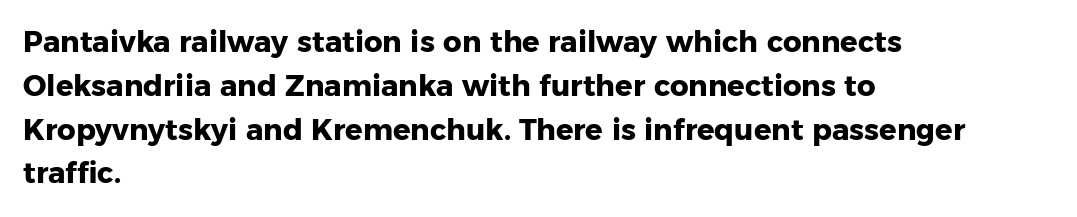
{"serif": "no", "italic": "no", "bold": "yes", "weight": "heavy", "width": "normal", "stroke_contrast": "low", "x_height": "medium", "monospaced": "no", "underline": "no", "align": "left", "line_spacing": "normal", "line_spacing_ratio": 1.51, "letter_spacing": "normal", "letter_spacing_em": 0.0, "glyph_px": 29}
